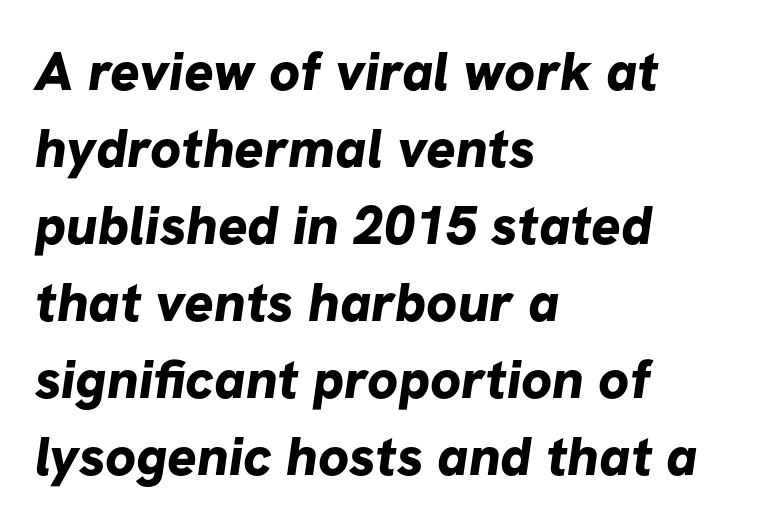
Q: Is the text bold? A: Yes.
Q: Is the typeface a serif or a sans-serif typeface? A: Sans-serif.
Q: Is the text underlined? A: No.
Q: How is the paragraph aligned? A: Left-aligned.
Q: Is the spacing between letters normal or unusually wide? A: Normal.
Q: Is the spacing between lines tight, normal or loose? A: Normal.
Q: Width (condensed, normal, or wide)? A: Normal.
Q: Stroke contrast? A: Low.
Q: x-height? A: Medium.
Q: Monospaced? A: No.
